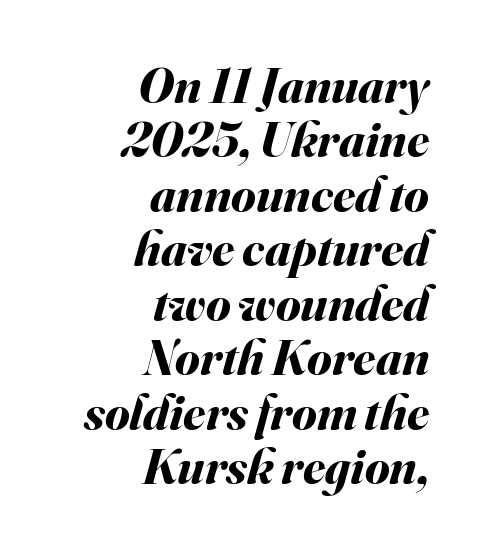
The image shows 50 px bold type, italic (leaning right); set right-aligned, tight line spacing (1.09x), normal letter spacing, not underlined; medium stroke contrast and a small x-height.
